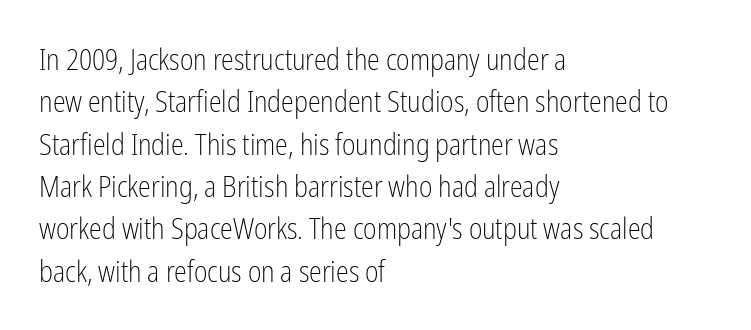
The rendering uses natural spacing where letterforms have individual widths. Spacing between characters is what you'd get straight out of the box. Unmarked baselines from the first word to the last. A quiet, ordinary-to-light weight characterises the typeface.
